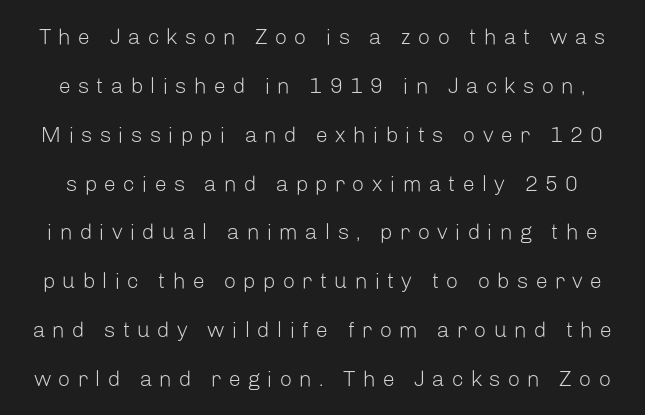
The image shows 22 px text type, upright; set loose line spacing (2.22x), unusually wide letter spacing (+0.31 em), not underlined.
